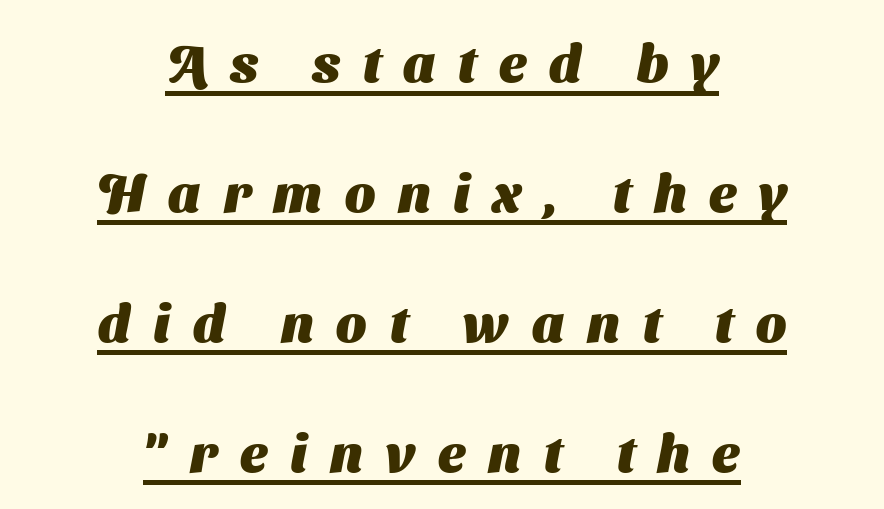
Is there much room between lines? Yes — plenty of vertical air separates them. Type style note: lacks serifs. Think of a printed novel: that variable character pitch is what you see here. Layout note: lines centered. Someone cranked the tracking dial way up on this one.
